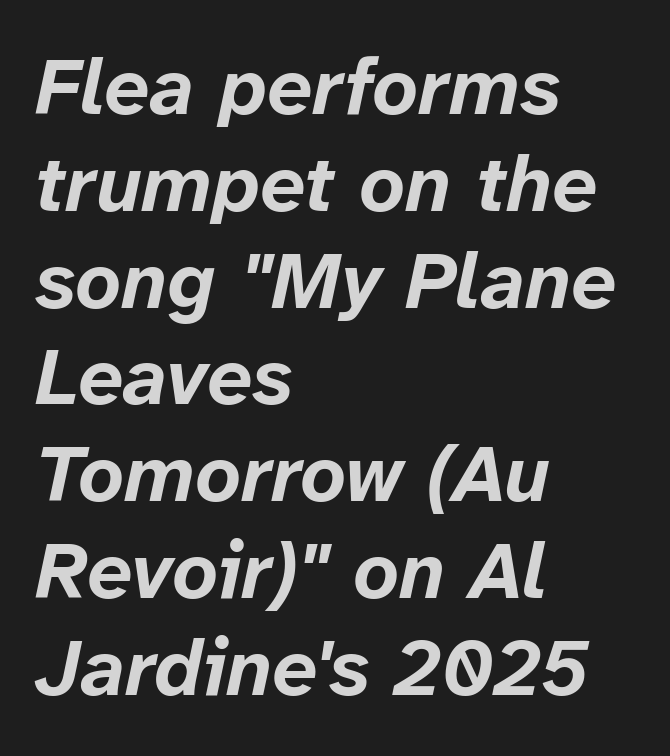
The image shows 80 px bold type, italic (leaning right); set left-aligned, line spacing 1.21x, normal letter spacing, not underlined; low stroke contrast and a medium x-height.
